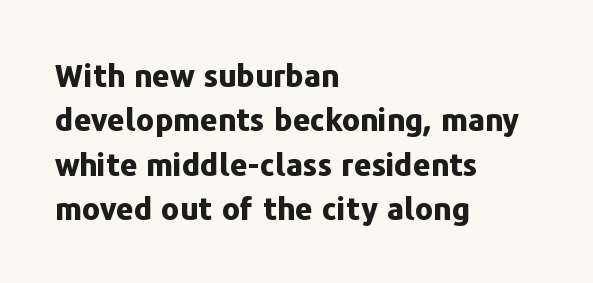
The image shows 31 px bold sans-serif type, upright; set left-aligned, normal line spacing (1.43x), normal letter spacing, not underlined; low stroke contrast and a medium x-height.
